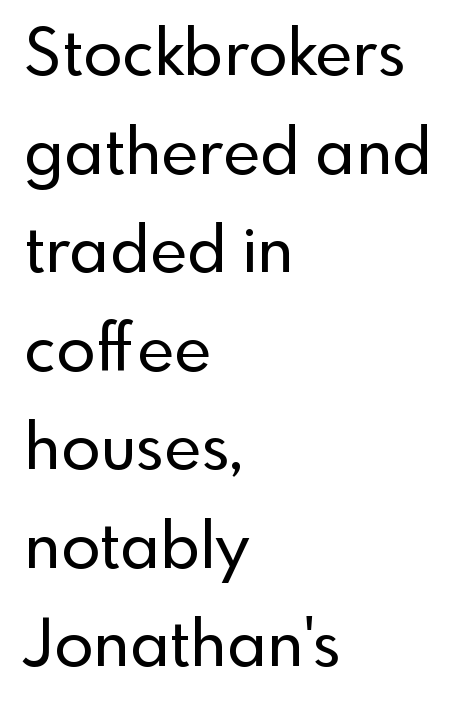
Typeset ragged right — the left edge is the straight one. The passage shown is not underscored anywhere. There is no visible air inserted between adjacent glyphs. Do the letters lean? They stand straight.
